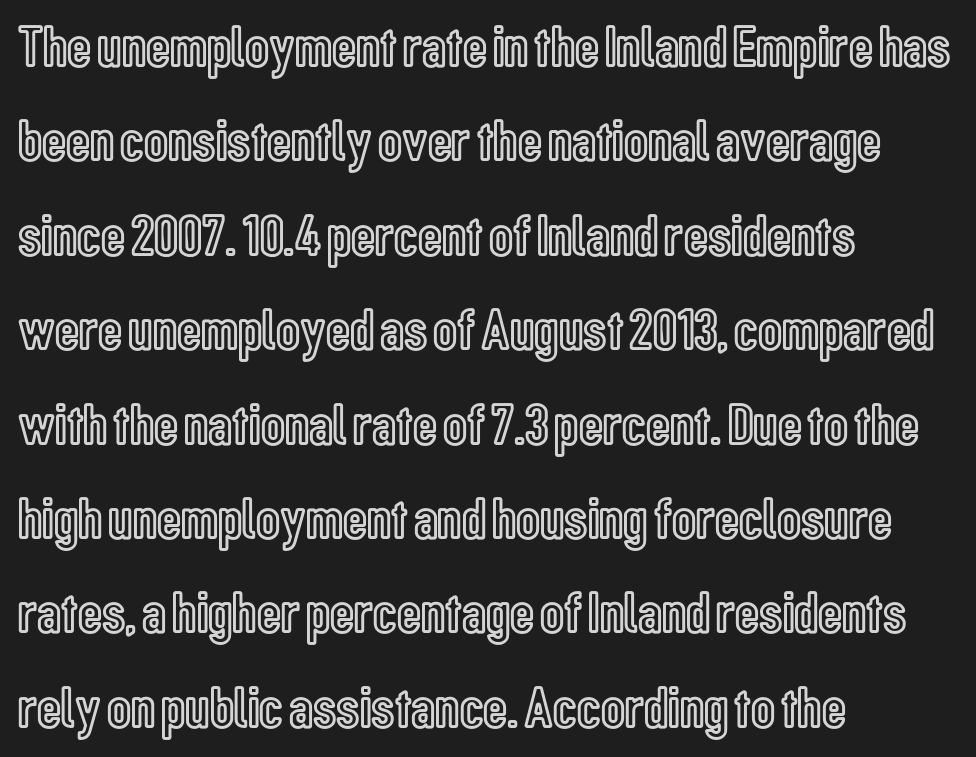
Here the designer chose a conventional face with non-uniform glyph widths. Only glyphs here, with clear space below each row. The tracking reads as untouched default to a designer's eye. Posture: vertical.
